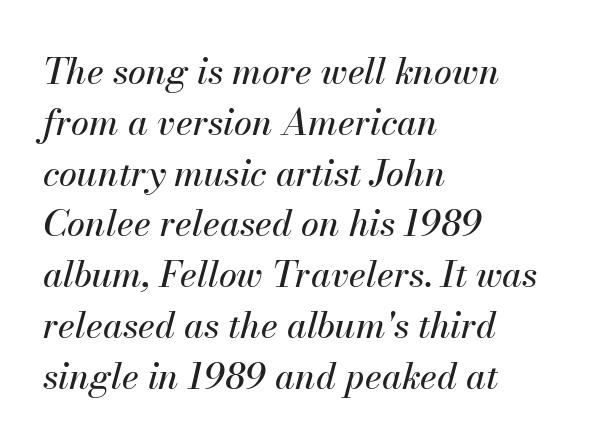
Descender tails drop into unmarked territory. Regarding leading, the lines here are spaced in the standard way. Slanted lettering throughout. Each word holds together tightly as a unit, with standard inter-letter gaps.
